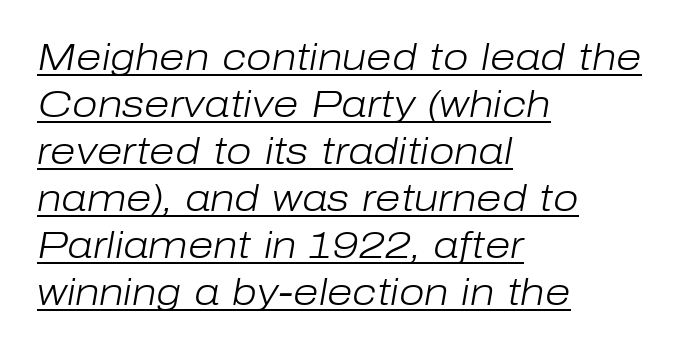
Q: Is the text bold? A: No.
Q: Is the text italic (slanted)? A: Yes, it leans right by about 10 degrees.
Q: Is the text underlined? A: Yes.
Q: How is the paragraph aligned? A: Left-aligned.
Q: Is the spacing between letters normal or unusually wide? A: Normal.
Q: Is the spacing between lines tight, normal or loose? A: Normal.
Q: Width (condensed, normal, or wide)? A: Normal.
Q: Stroke contrast? A: Low.
Q: x-height? A: Medium.
Q: Monospaced? A: No.
